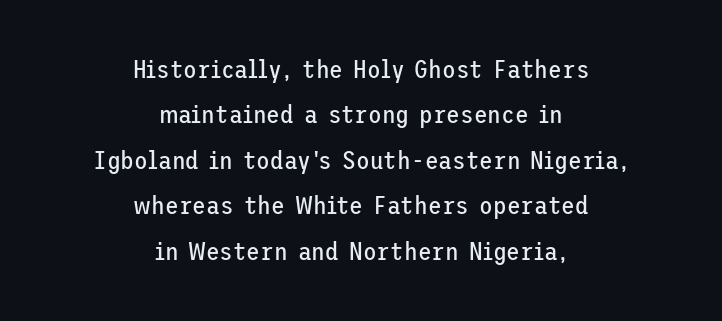
Q: Is the text bold? A: No.
Q: Is the text italic (slanted)? A: No, it is upright.
Q: Is the text underlined? A: No.
Q: How is the paragraph aligned? A: Centered.
Q: Is the spacing between letters normal or unusually wide? A: Normal.
